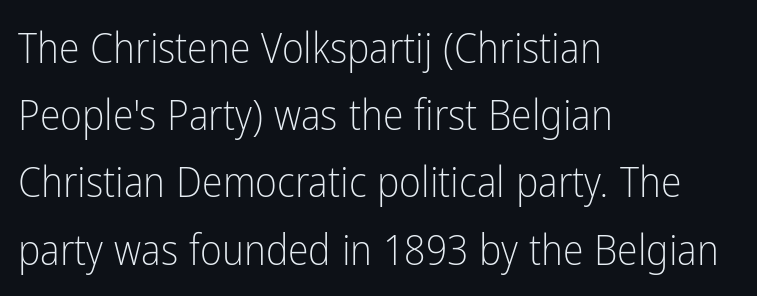
Standard letterfit; no display-style spreading of the glyphs. Any mark beneath the type? The region is blank. This sample uses an upright cut, with every glyph sitting square on the baseline. Each new line begins a customary step beneath the previous one. Casual observation: everything's shoved over to the left. Varying glyph widths throughout — classic text-font behaviour.
